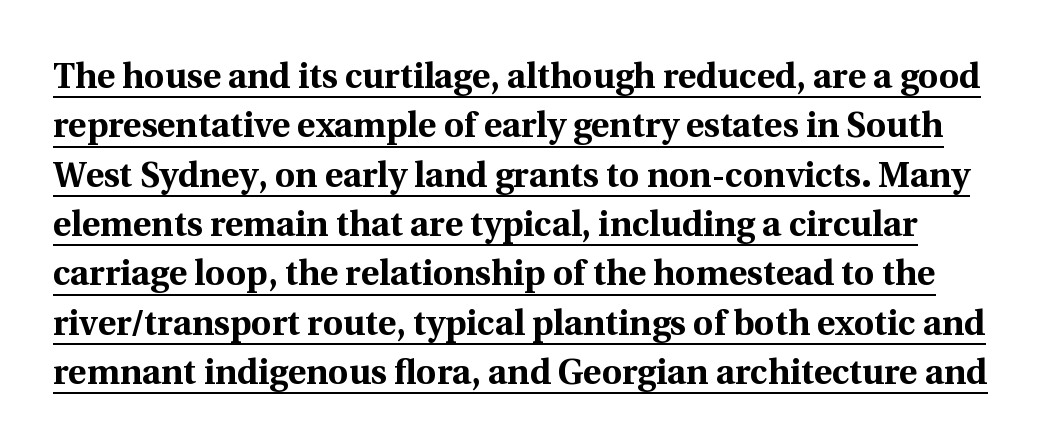
Q: Is the text bold? A: Yes.
Q: Is the text italic (slanted)? A: No, it is upright.
Q: Is the typeface a serif or a sans-serif typeface? A: Serif.
Q: Is the text underlined? A: Yes.
Q: Is the spacing between letters normal or unusually wide? A: Normal.
Q: Is the spacing between lines tight, normal or loose? A: Normal.
Q: Width (condensed, normal, or wide)? A: Normal.
Q: x-height? A: Medium.
Q: Monospaced? A: No.
